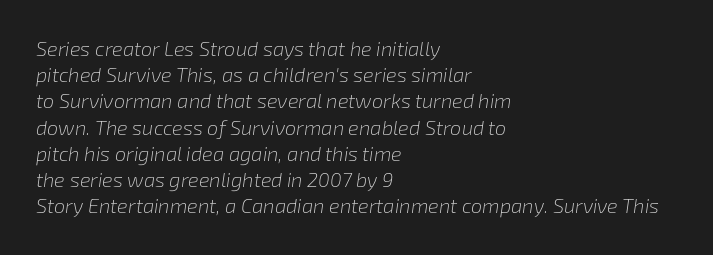
The image shows 20 px text type, italic (leaning right); set left-aligned, normal line spacing (1.31x), normal letter spacing, not underlined.
